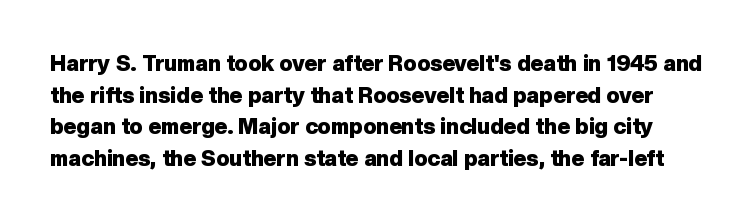
The image shows 22 px bold type, upright; set normal line spacing (1.44x), normal letter spacing, not underlined.
